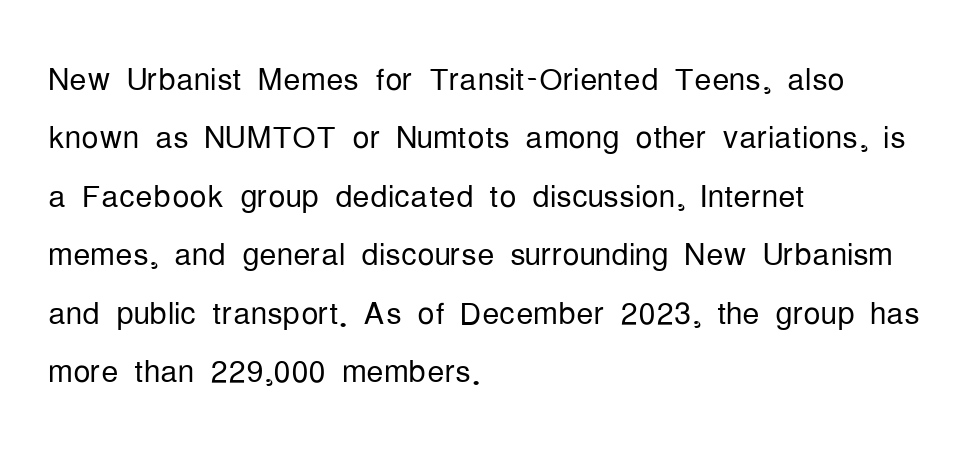
{"serif": "no", "italic": "no", "bold": "no", "weight": "light", "width": "condensed", "stroke_contrast": "low", "x_height": "medium", "monospaced": "no", "underline": "no", "align": "left", "line_spacing": "normal", "line_spacing_ratio": 1.36, "letter_spacing": "normal", "letter_spacing_em": 0.0, "glyph_px": 43}
